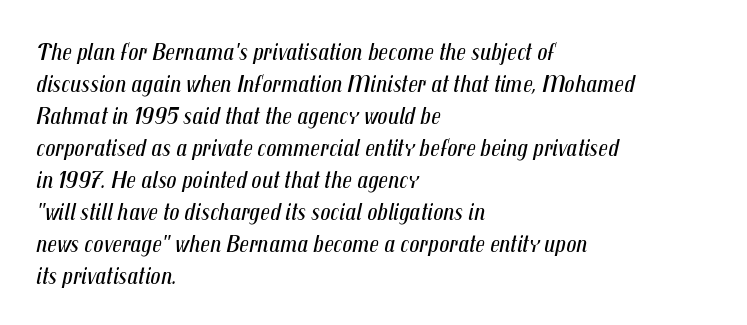
The font sits on the lighter half of the weight spectrum, regular included. Compared with typical paragraphs, the rows here are spaced about the same. All the whitespace from short lines collects on the right. Students, note that the glyphs here touch the page at normal intervals.
